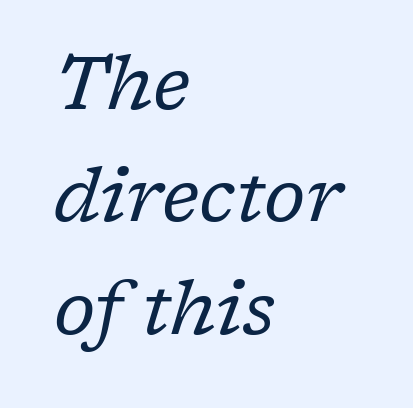
The image shows 74 px regular-weight serif type, italic (leaning right); set left-aligned, normal line spacing (1.52x), normal letter spacing, not underlined; low stroke contrast and a medium x-height.
